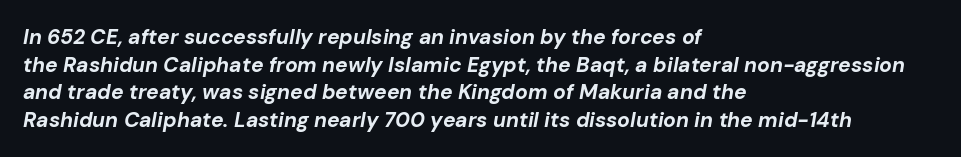
The image shows 21 px bold type, italic (leaning right); set left-aligned, normal line spacing (1.31x), normal letter spacing, not underlined.
